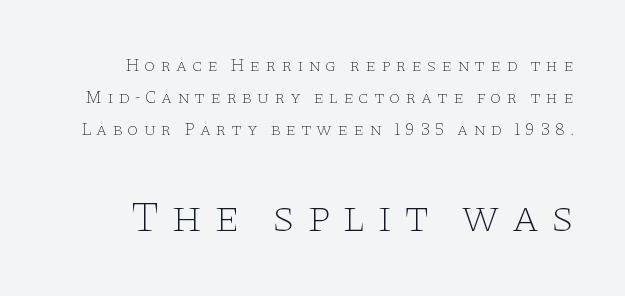
A light-to-regular cut is what we see here. The area under the type is left untouched. The gaps between neighbouring characters are conspicuously large. Are there feet on the stems? There are — it's a serif. The passage shown is typed in a proportional face where columns would drift. The type sits square on the baseline with zero lean.
